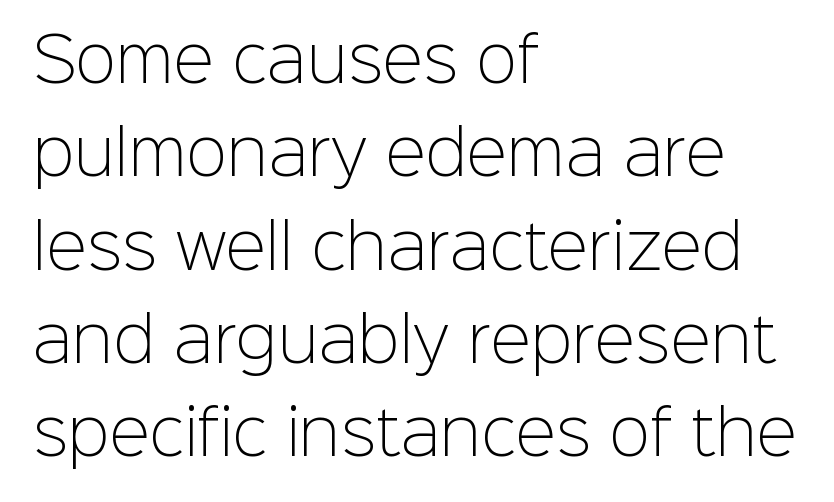
The image shows 61 px light sans-serif type, upright; set left-aligned, normal line spacing (1.53x), normal letter spacing, not underlined; low stroke contrast and a medium x-height.
